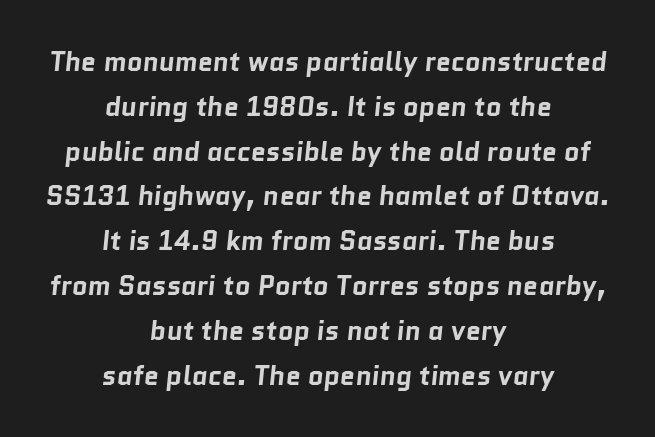
{"bold": "yes", "underline": "no", "align": "center", "line_spacing": "normal", "line_spacing_ratio": 1.66, "letter_spacing": "normal", "letter_spacing_em": 0.0, "glyph_px": 27}
